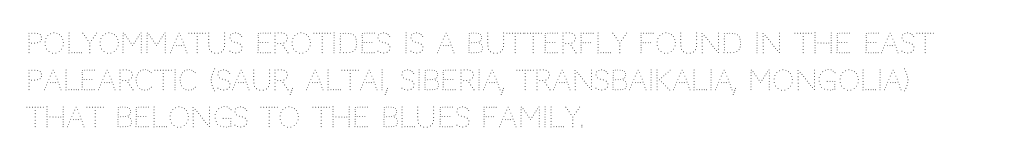
The image shows 28 px thin type, upright; set left-aligned, normal line spacing (1.32x), normal letter spacing, not underlined; medium stroke contrast and a large x-height.
